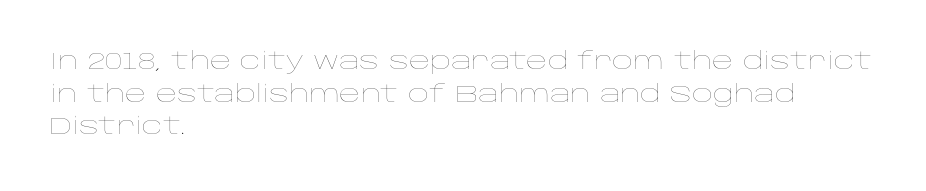
Q: Is the text bold? A: No.
Q: Is the text italic (slanted)? A: No, it is upright.
Q: Is the text underlined? A: No.
Q: How is the paragraph aligned? A: Left-aligned.
Q: Is the spacing between letters normal or unusually wide? A: Normal.
Q: Is the spacing between lines tight, normal or loose? A: Normal.
